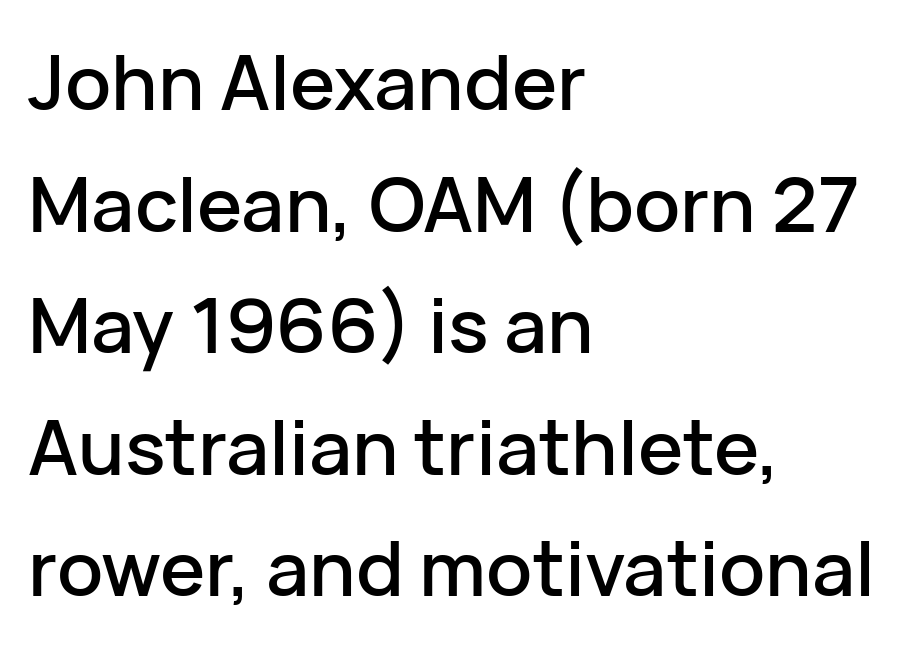
The image shows 76 px sans-serif type, upright; set left-aligned, normal line spacing (1.6x), normal letter spacing, not underlined; low stroke contrast and a medium x-height.
